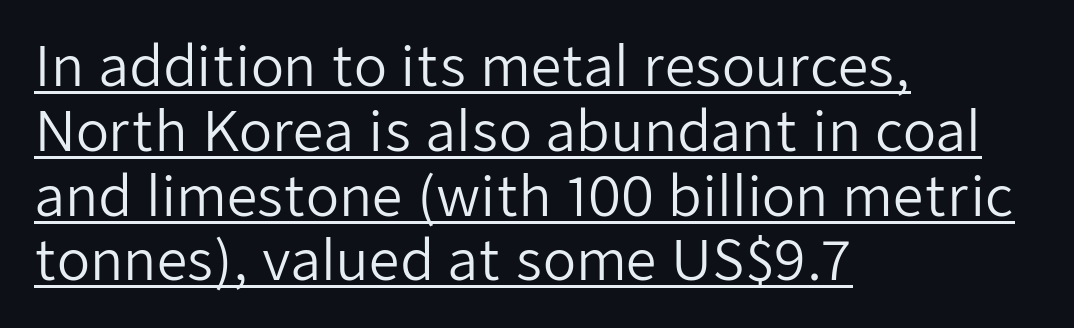
{"serif": "no", "italic": "no", "bold": "no", "weight": "regular", "width": "normal", "stroke_contrast": "low", "x_height": "medium", "monospaced": "no", "underline": "yes", "align": "left", "line_spacing_ratio": 1.2, "letter_spacing": "normal", "letter_spacing_em": 0.0, "glyph_px": 54}
